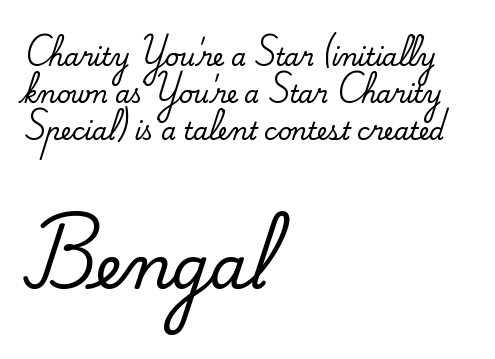
The image shows 60 px serif type; set left-aligned, normal line spacing (1.54x), normal letter spacing, not underlined; the second (bottom) block is 2.5x larger; medium stroke contrast and a small x-height.
